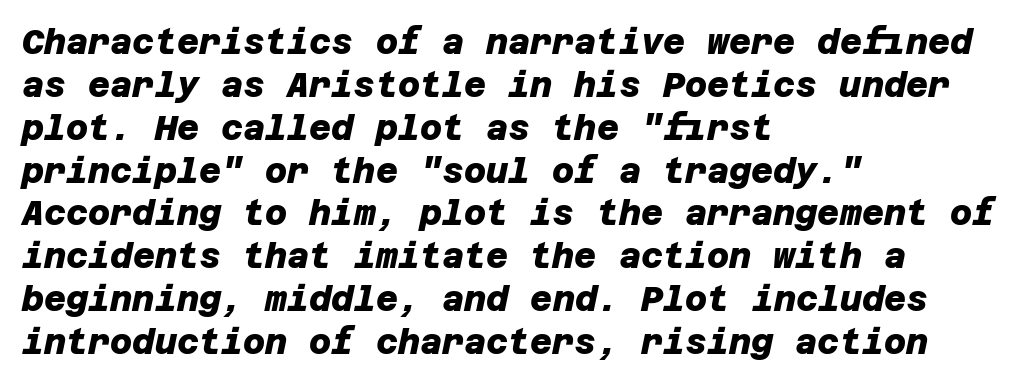
The image shows 34 px heavy sans-serif type; set left-aligned, normal line spacing (1.26x), normal letter spacing, not underlined; low stroke contrast and a large x-height.
